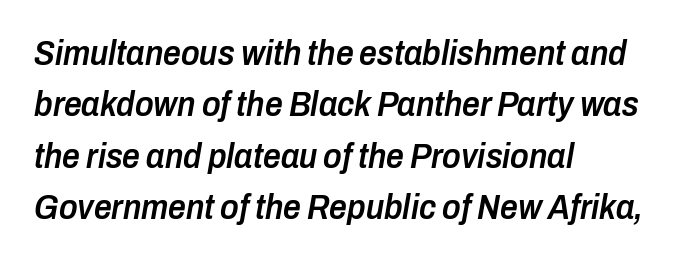
{"italic": "yes", "lean": "right", "slant_degrees": 10, "bold": "semi", "weight": "semibold", "width": "condensed", "stroke_contrast": "low", "x_height": "medium", "monospaced": "no", "underline": "no", "align": "left", "line_spacing": "normal", "line_spacing_ratio": 1.47, "letter_spacing": "normal", "letter_spacing_em": 0.0, "glyph_px": 35}
